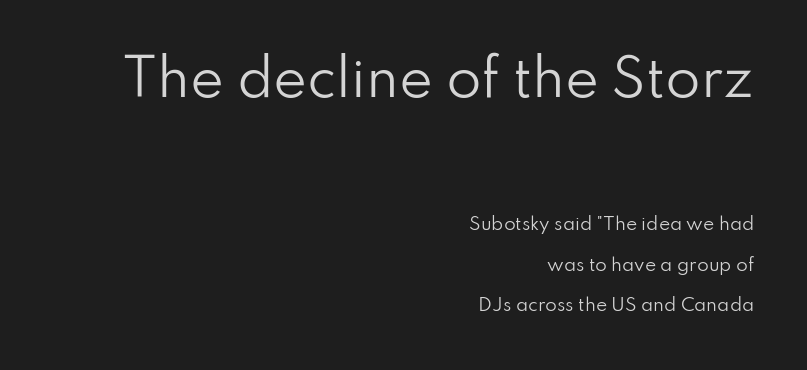
{"serif": "no", "italic": "no", "bold": "no", "weight": "regular", "width": "normal", "stroke_contrast": "low", "x_height": "small", "monospaced": "no", "underline": "no", "align": "right", "line_spacing": "loose", "line_spacing_ratio": 2.38, "letter_spacing": "normal", "letter_spacing_em": 0.0, "larger_block": "first", "size_ratio": 3.0, "glyph_px": 51}
